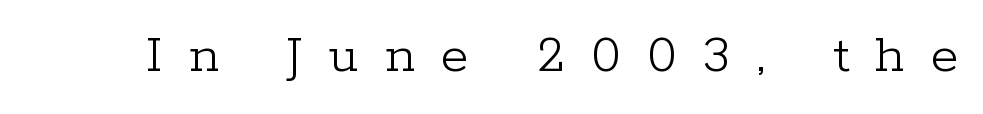
{"serif": "yes", "italic": "no", "bold": "no", "weight": "light", "width": "normal", "stroke_contrast": "low", "x_height": "medium", "monospaced": "no", "underline": "no", "letter_spacing": "wide", "letter_spacing_em": 0.46, "glyph_px": 57}
